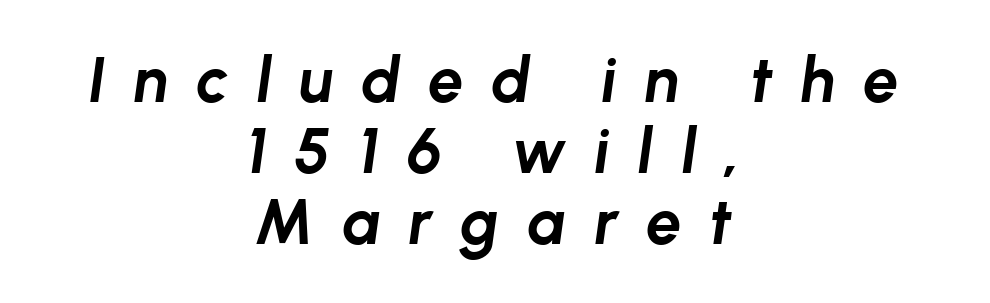
Q: Is the text bold? A: Yes.
Q: Is the text italic (slanted)? A: Yes, it leans right by about 8 degrees.
Q: Is the text underlined? A: No.
Q: How is the paragraph aligned? A: Centered.
Q: Is the spacing between letters normal or unusually wide? A: Unusually wide.
Q: Is the spacing between lines tight, normal or loose? A: Tight.
Q: Width (condensed, normal, or wide)? A: Normal.
Q: Stroke contrast? A: Low.
Q: x-height? A: Medium.
Q: Monospaced? A: No.
